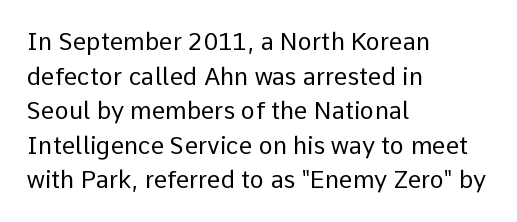
The image shows 24 px text type, upright; set left-aligned, normal line spacing (1.44x), normal letter spacing, not underlined.
